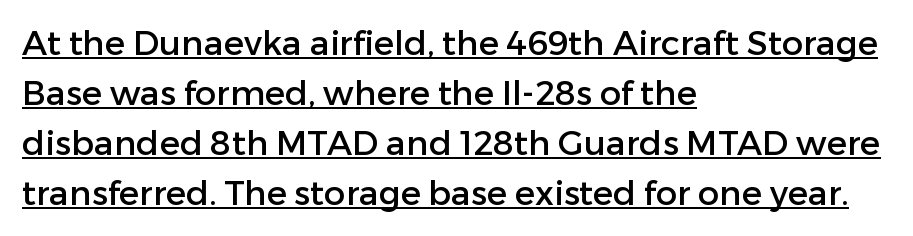
You could call the tracking neutral — neither tight nor loose. Interline gaps are of average width in this sample. Here the designer chose a conventional face with non-uniform glyph widths. This sample is left-justified, so line endings fall wherever the words run out. Students, observe the line beneath the letters — that is underlining. Ordinary non-slanted type is in use.
